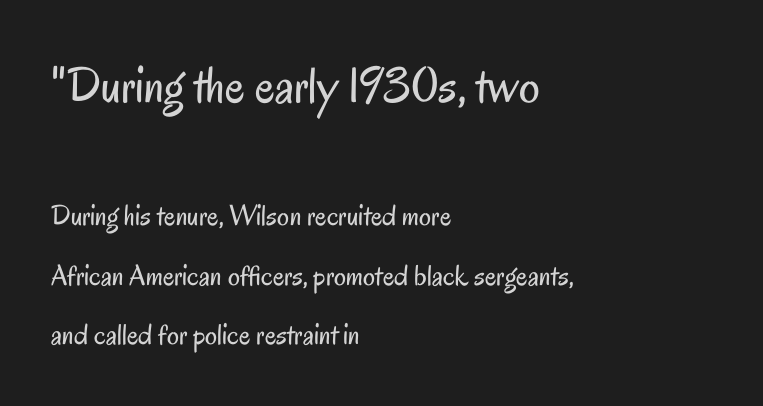
Q: Is the text bold? A: No.
Q: Is the text italic (slanted)? A: No, it is upright.
Q: Is the typeface a serif or a sans-serif typeface? A: Sans-serif.
Q: Is the text underlined? A: No.
Q: How is the paragraph aligned? A: Left-aligned.
Q: Is the spacing between letters normal or unusually wide? A: Normal.
Q: Is the spacing between lines tight, normal or loose? A: Loose.
Q: Which block of text is set in a larger size, the first (top) or the second (bottom)? A: The first (top) one.
Q: Width (condensed, normal, or wide)? A: Condensed.
Q: Stroke contrast? A: Low.
Q: x-height? A: Small.
Q: Monospaced? A: No.
